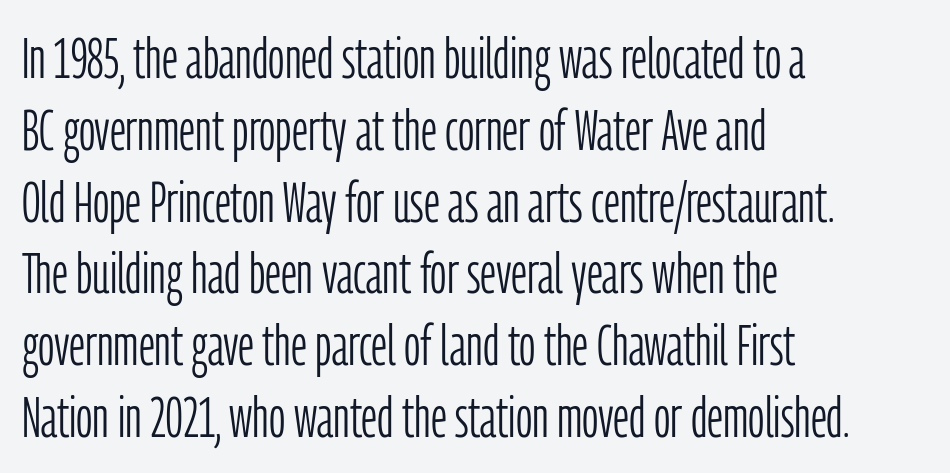
{"serif": "no", "italic": "no", "bold": "no", "weight": "light", "width": "condensed", "stroke_contrast": "low", "x_height": "medium", "monospaced": "no", "underline": "no", "align": "left", "line_spacing": "normal", "line_spacing_ratio": 1.26, "letter_spacing": "normal", "letter_spacing_em": 0.0, "glyph_px": 57}
